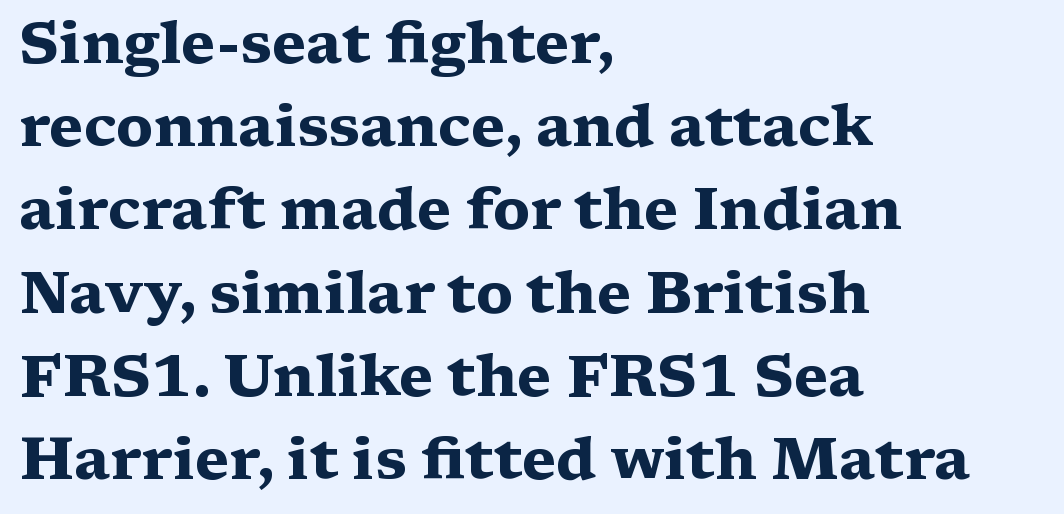
{"serif": "yes", "italic": "no", "bold": "yes", "weight": "heavy", "width": "wide", "stroke_contrast": "medium", "x_height": "medium", "monospaced": "no", "underline": "no", "align": "left", "line_spacing": "normal", "line_spacing_ratio": 1.41, "letter_spacing": "normal", "letter_spacing_em": 0.0, "glyph_px": 59}
